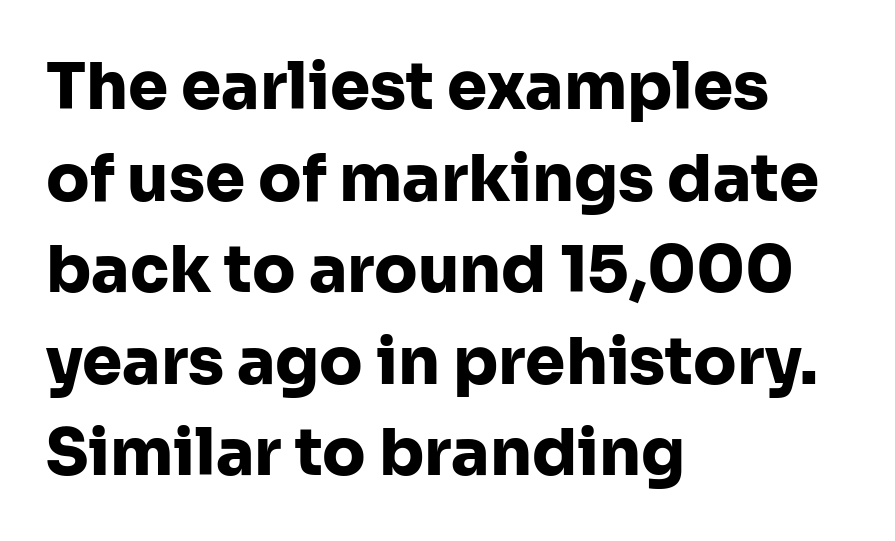
Notice how the passage keeps a crisp vertical edge on the left only. The face used here is proportionally spaced, like ordinary book or web type. Caption: bold face, heavy strokes. Every character sits straight up, as roman type does. This is sans-serif lettering, the kind often seen on screens and signage. Whoever set this chose a conventional vertical rhythm.
